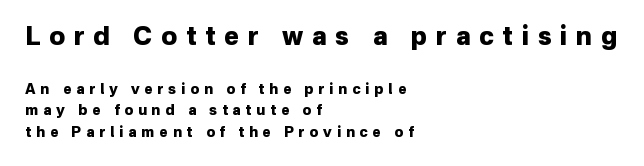
Q: Is the text bold? A: Yes.
Q: Is the text italic (slanted)? A: No, it is upright.
Q: Is the text underlined? A: No.
Q: How is the paragraph aligned? A: Left-aligned.
Q: Is the spacing between letters normal or unusually wide? A: Unusually wide.
Q: Is the spacing between lines tight, normal or loose? A: Normal.
Q: Which block of text is set in a larger size, the first (top) or the second (bottom)? A: The first (top) one.
